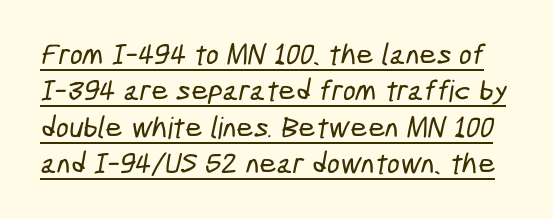
Q: Is the typeface a serif or a sans-serif typeface? A: Sans-serif.
Q: Is the text underlined? A: Yes.
Q: Is the spacing between letters normal or unusually wide? A: Normal.
Q: Width (condensed, normal, or wide)? A: Condensed.
Q: Stroke contrast? A: Low.
Q: x-height? A: Medium.
Q: Monospaced? A: No.
